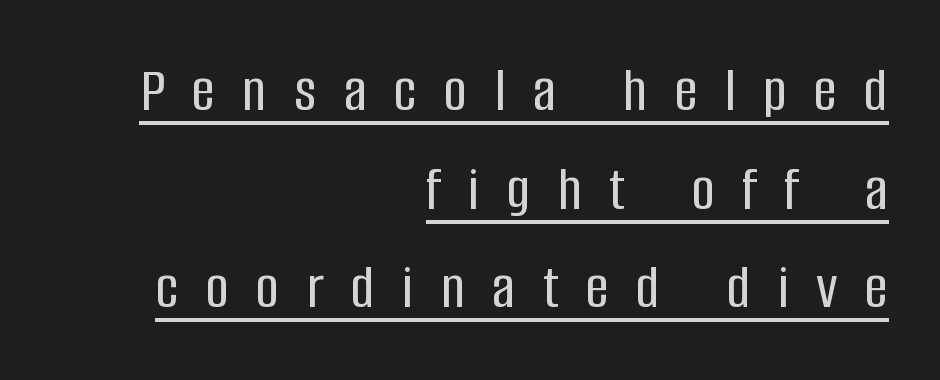
Characters remain perfectly vertical along every line. Note the varied advance widths — an 'i' is clearly narrower than an 'm'. Each letter's strokes conclude bluntly, with no projecting serifs. Glyph-to-glyph distance is far greater than everyday printed text. Each line ends at the same right margin while the left side varies.
